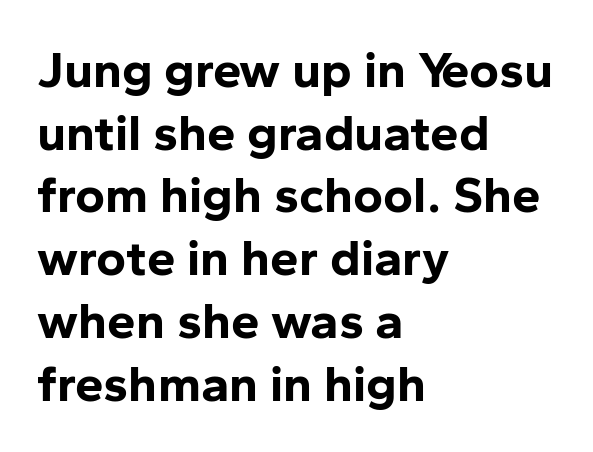
The image shows 51 px bold sans-serif type, upright; set left-aligned, line spacing 1.23x, normal letter spacing, not underlined; low stroke contrast and a medium x-height.
